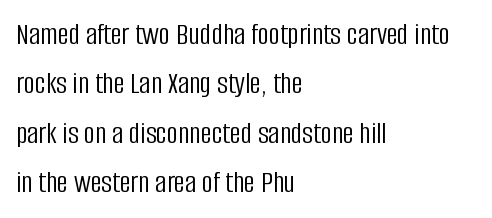
The image shows 31 px light, condensed sans-serif type, upright; set left-aligned, normal line spacing (1.59x), normal letter spacing, not underlined; low stroke contrast and a large x-height.
